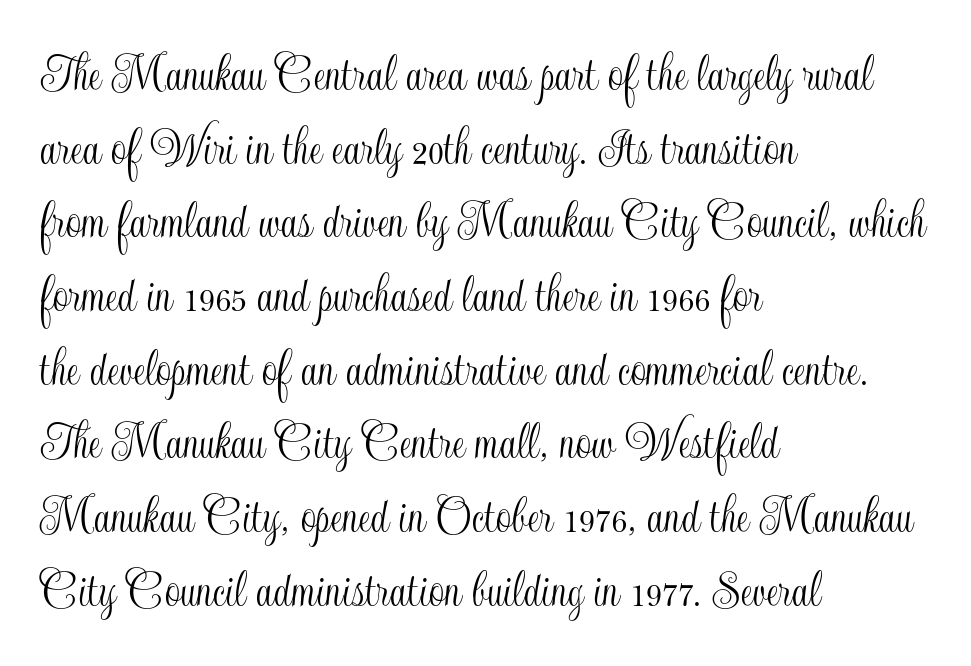
The image shows 55 px condensed type; set left-aligned, normal line spacing (1.34x), normal letter spacing, not underlined; a small x-height.
